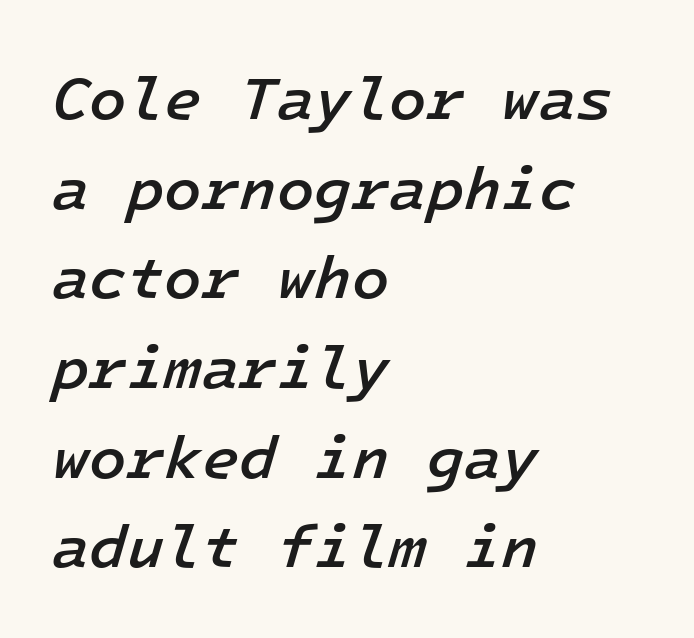
Q: Is the text bold? A: Semi-bold.
Q: Is the text italic (slanted)? A: Yes, it leans right by about 16 degrees.
Q: Is the text underlined? A: No.
Q: How is the paragraph aligned? A: Left-aligned.
Q: Is the spacing between letters normal or unusually wide? A: Normal.
Q: Is the spacing between lines tight, normal or loose? A: Normal.
Q: Width (condensed, normal, or wide)? A: Normal.
Q: Stroke contrast? A: Low.
Q: x-height? A: Medium.
Q: Monospaced? A: Yes.
